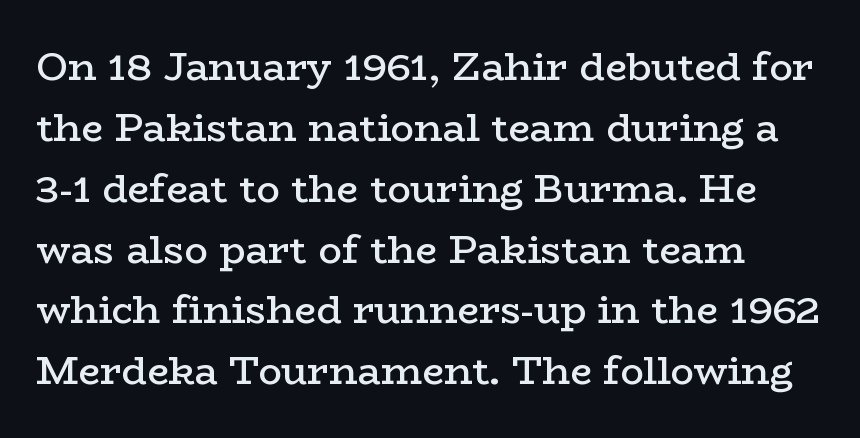
The image shows 39 px semibold, wide serif type, upright; set left-aligned, normal line spacing (1.56x), normal letter spacing, not underlined; low stroke contrast and a medium x-height.
